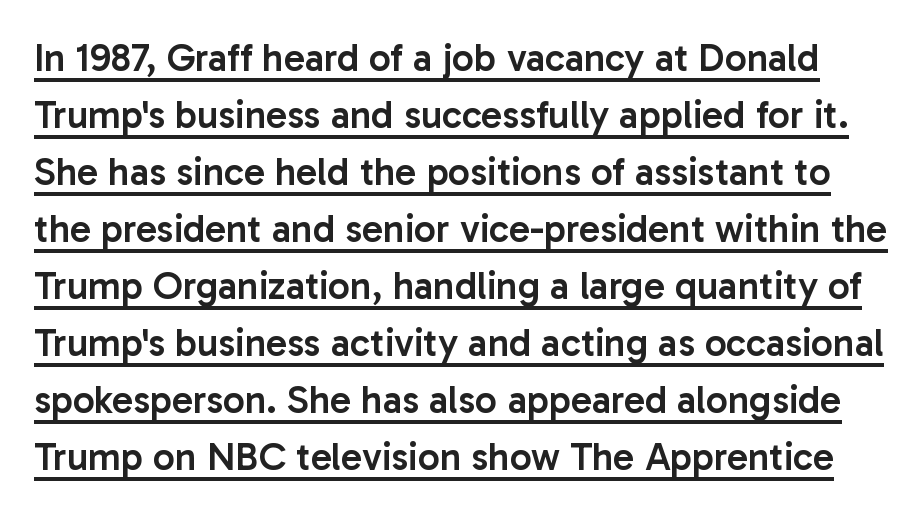
The image shows 39 px semibold sans-serif type, upright; set normal line spacing (1.46x), normal letter spacing, underlined; low stroke contrast and a medium x-height.
